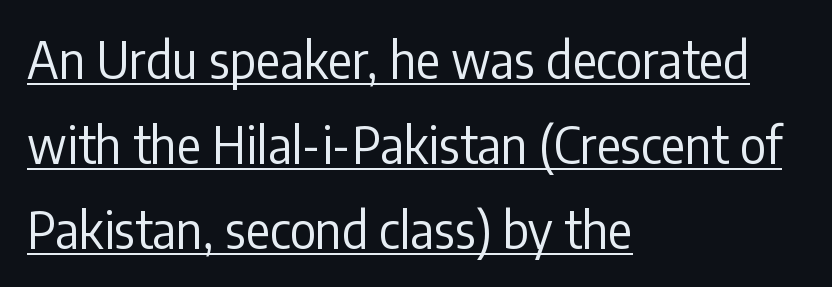
The image shows 50 px regular-weight, condensed sans-serif type, upright; set left-aligned, normal line spacing (1.7x), normal letter spacing, underlined; low stroke contrast and a medium x-height.
